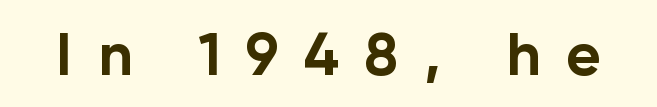
No italicization has been applied; the sample stays upright. This rendering widens character spacing well past its baseline value. Check where the strokes stop: nothing finishes them off — pure sans. Weight: bold. This sample has the flowing, uneven cadence of proportional lettering. Beneath every word, the page is bare.
